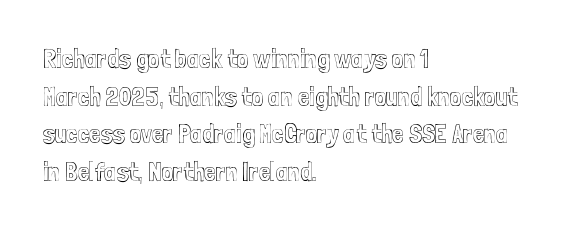
Which margin do the lines hug? The left one — the right edge is uneven. This sample uses plain, unmodified letter spacing. Glance below the letters and you will spot only blank space. Baseline-to-baseline distance is the conventional proportion of letter height.
